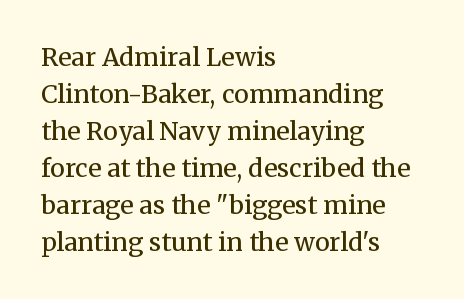
{"italic": "no", "bold": "no", "underline": "no", "align": "left", "line_spacing": "normal", "line_spacing_ratio": 1.48, "letter_spacing": "normal", "letter_spacing_em": 0.0, "glyph_px": 25}
